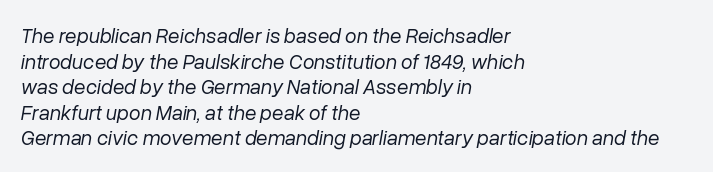
Emphasis-style slanted type is in use. How are the letters spaced? Ordinarily, with no added tracking. One-word summary of the alignment: left. The weight tops out at a normal text grade. This rendering features lettering with no underline.
